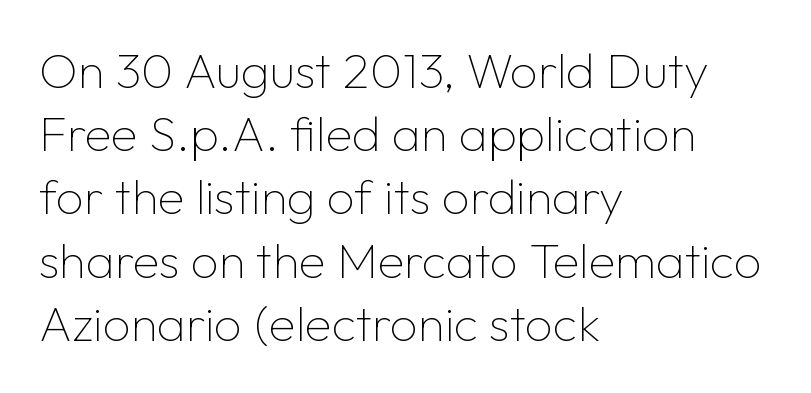
The passage shown is not underscored anywhere. The space between consecutive lines is moderate. Each stroke keeps to a modest, everyday thickness or less. There is no visible air inserted between adjacent glyphs.
